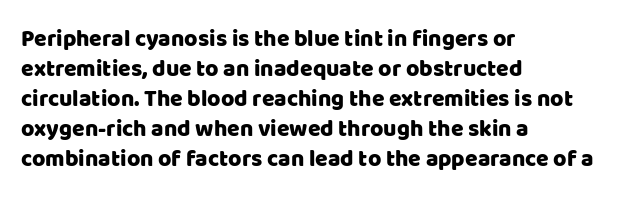
Q: Is the text italic (slanted)? A: No, it is upright.
Q: Is the text underlined? A: No.
Q: How is the paragraph aligned? A: Left-aligned.
Q: Is the spacing between letters normal or unusually wide? A: Normal.
Q: Is the spacing between lines tight, normal or loose? A: Normal.
